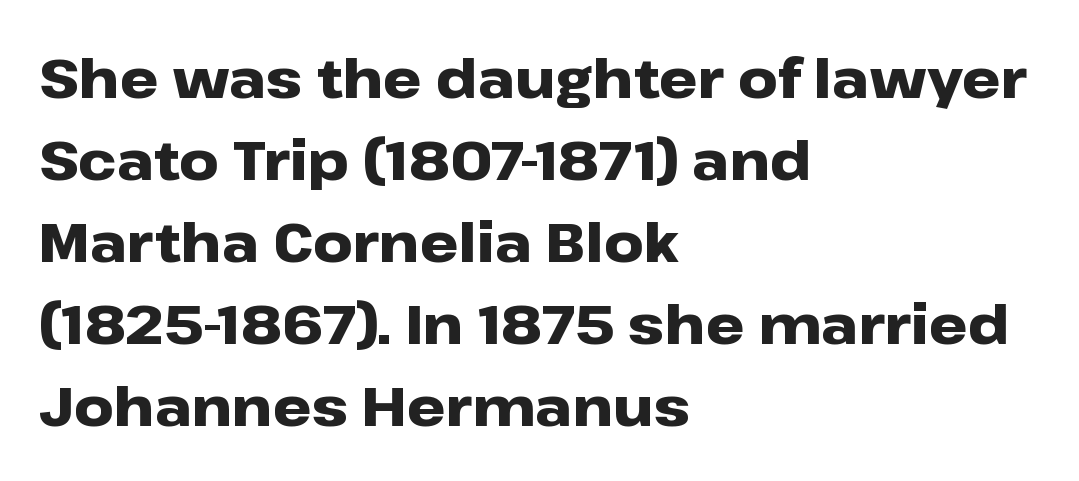
{"serif": "no", "italic": "no", "bold": "yes", "weight": "heavy", "width": "wide", "stroke_contrast": "low", "x_height": "medium", "monospaced": "no", "underline": "no", "align": "left", "line_spacing": "normal", "line_spacing_ratio": 1.49, "letter_spacing": "normal", "letter_spacing_em": 0.0, "glyph_px": 55}
